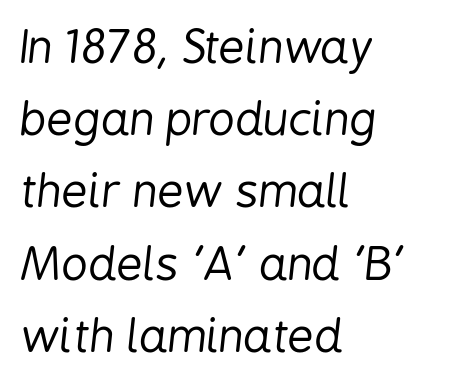
The face used here is proportionally spaced, like ordinary book or web type. Teacher's note: observe the even left margin — that is flush-left alignment. Reading down the column, the eye jumps a familiar distance to each next line. The strokes carry an ordinary text weight at most. Unmarked baselines from the first word to the last. The axis of the letterforms is tilted away from vertical.
